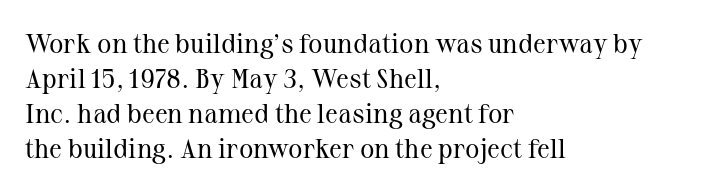
{"italic": "no", "bold": "no", "underline": "no", "align": "left", "line_spacing": "normal", "line_spacing_ratio": 1.3, "letter_spacing": "normal", "letter_spacing_em": 0.0, "glyph_px": 27}
